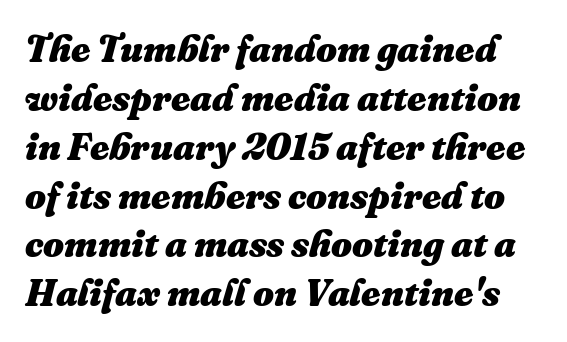
{"italic": "yes", "lean": "right", "slant_degrees": 16, "bold": "yes", "weight": "heavy", "width": "normal", "stroke_contrast": "medium", "x_height": "medium", "monospaced": "no", "underline": "no", "line_spacing": "normal", "line_spacing_ratio": 1.32, "letter_spacing": "normal", "letter_spacing_em": 0.0, "glyph_px": 37}
